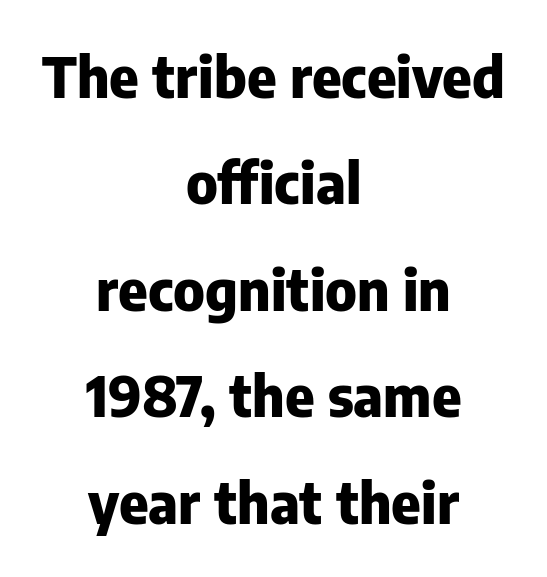
Q: Is the text bold? A: Yes.
Q: Is the text italic (slanted)? A: No, it is upright.
Q: Is the typeface a serif or a sans-serif typeface? A: Sans-serif.
Q: Is the text underlined? A: No.
Q: How is the paragraph aligned? A: Centered.
Q: Is the spacing between letters normal or unusually wide? A: Normal.
Q: Is the spacing between lines tight, normal or loose? A: Loose.
Q: Width (condensed, normal, or wide)? A: Normal.
Q: Stroke contrast? A: Low.
Q: x-height? A: Medium.
Q: Monospaced? A: No.
